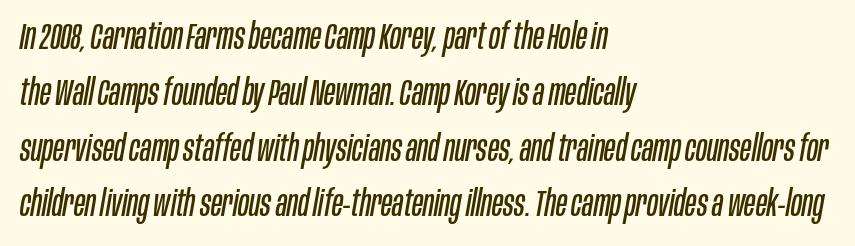
The image shows 36 px regular-weight, condensed type, italic (leaning right); set left-aligned, normal line spacing (1.55x), normal letter spacing, not underlined; low stroke contrast and a large x-height.
